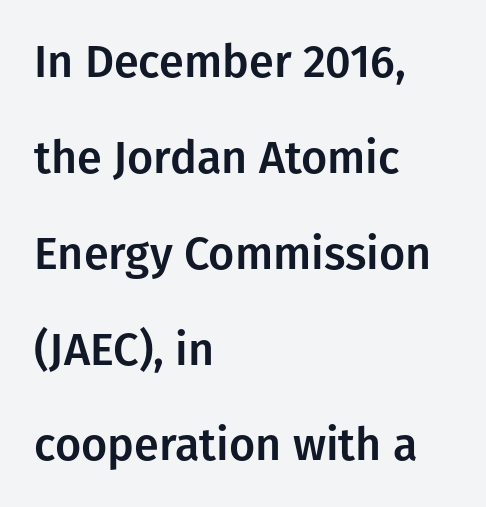
A bare baseline throughout the passage. Spacing verdict: proportional, widths tailored to each character. Vertical strokes here are truly vertical. The rendering keeps characters at their native spacing. This sample uses a sans-serif face. If you measured baseline to baseline, you'd find a long distance.
